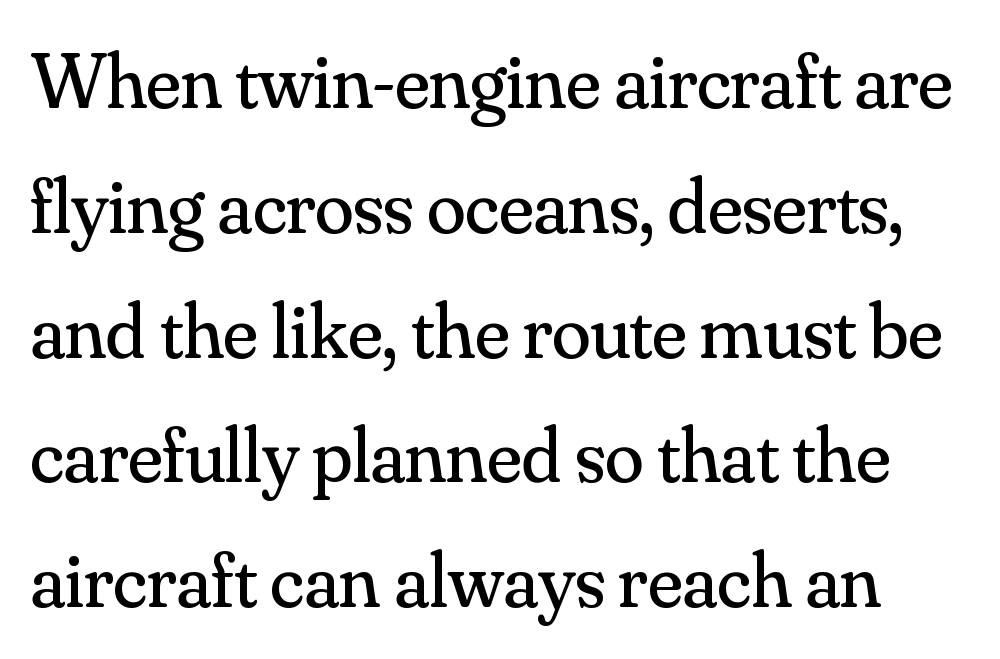
Q: Is the text bold? A: No.
Q: Is the text italic (slanted)? A: No, it is upright.
Q: Is the typeface a serif or a sans-serif typeface? A: Serif.
Q: Is the text underlined? A: No.
Q: Is the spacing between letters normal or unusually wide? A: Normal.
Q: Is the spacing between lines tight, normal or loose? A: Normal.
Q: Width (condensed, normal, or wide)? A: Normal.
Q: Stroke contrast? A: Medium.
Q: x-height? A: Small.
Q: Monospaced? A: No.
